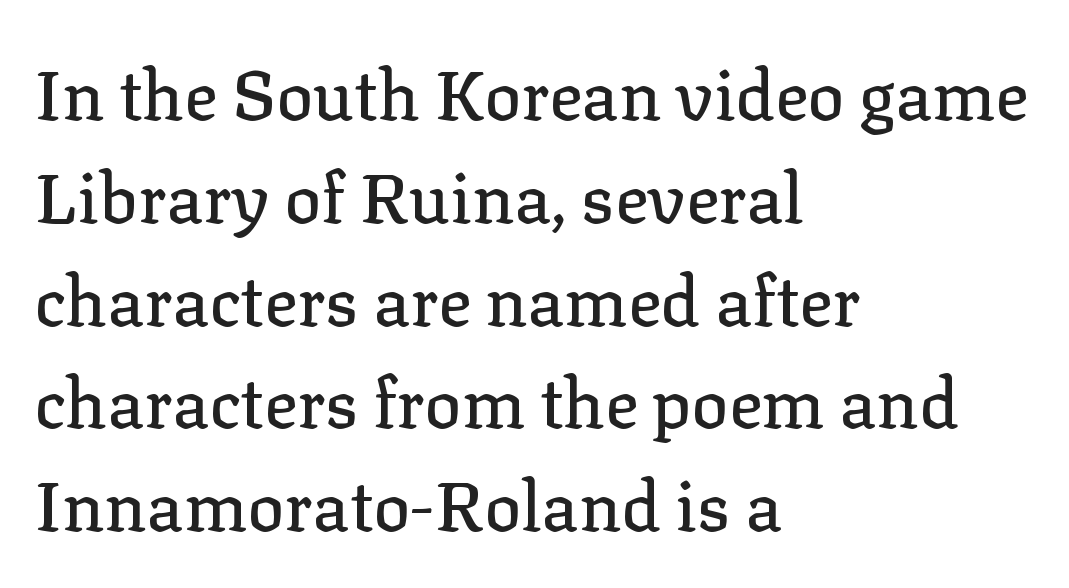
What stands out about the letter spacing? Nothing — it is the standard amount. To sum up the face: it has serifs. Alignment: flush left. Underlining? Definitely not there. Designer's note — italics off, roman on. Quick note: interline space is typical.
